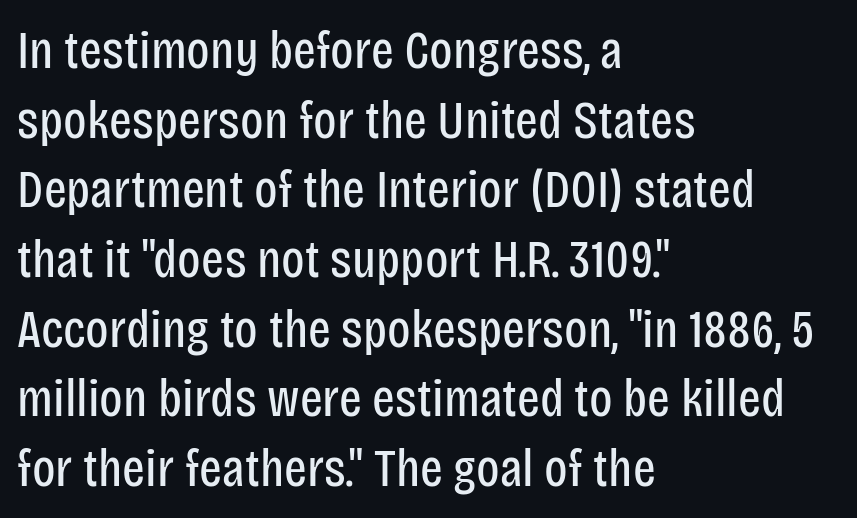
The image shows 54 px regular-weight, condensed sans-serif type, upright; set left-aligned, normal line spacing (1.29x), normal letter spacing, not underlined; low stroke contrast and a large x-height.
